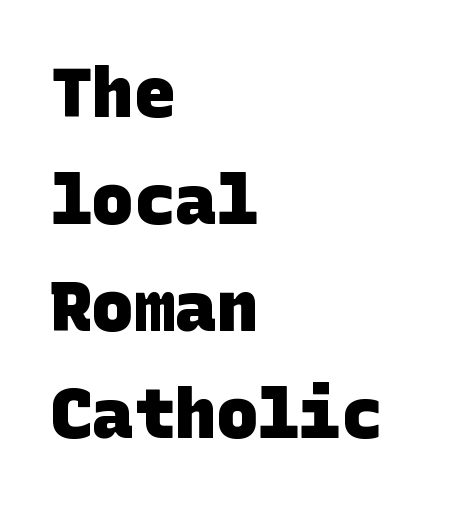
The text was rendered using a sans face with plain stroke endings. Compared with an ordinary text face, these strokes are far heavier — a full bold. Descenders hang freely into open space. Alignment: flush left.
